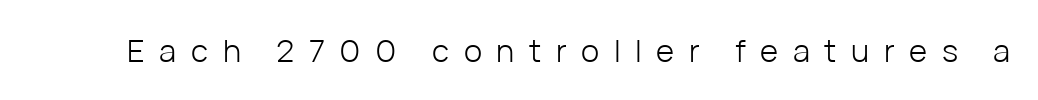
Q: Is the text bold? A: No.
Q: Is the text italic (slanted)? A: No, it is upright.
Q: Is the typeface a serif or a sans-serif typeface? A: Sans-serif.
Q: Is the text underlined? A: No.
Q: Is the spacing between letters normal or unusually wide? A: Unusually wide.
Q: Width (condensed, normal, or wide)? A: Normal.
Q: Stroke contrast? A: Low.
Q: x-height? A: Medium.
Q: Monospaced? A: No.
